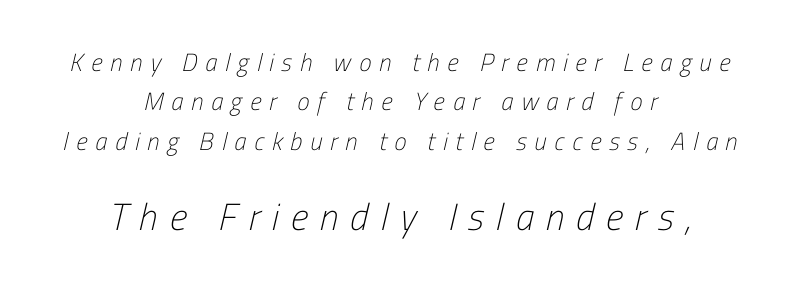
The image shows 38 px light, condensed sans-serif type; set centered, normal line spacing (1.58x), unusually wide letter spacing (+0.31 em), not underlined; the second (bottom) block is 1.52x larger; low stroke contrast and a medium x-height.
